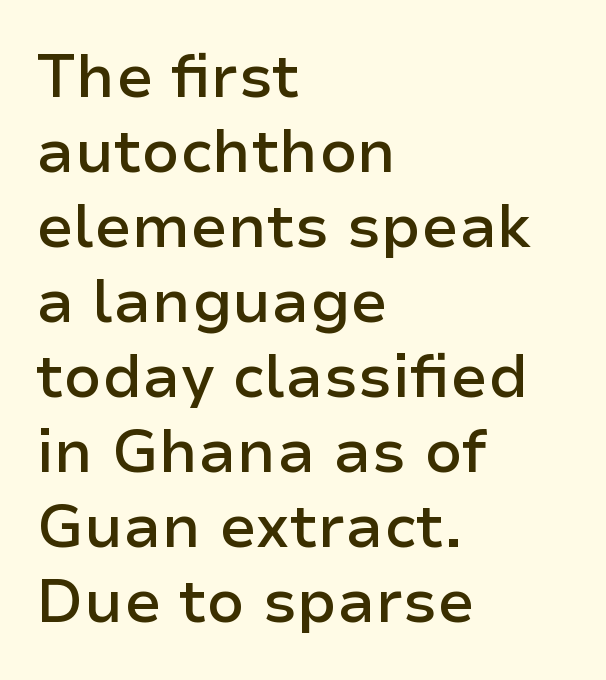
{"serif": "no", "italic": "no", "bold": "semi", "weight": "semibold", "width": "normal", "stroke_contrast": "low", "x_height": "medium", "monospaced": "no", "underline": "no", "align": "left", "line_spacing": "normal", "line_spacing_ratio": 1.25, "letter_spacing": "normal", "letter_spacing_em": 0.0, "glyph_px": 60}
